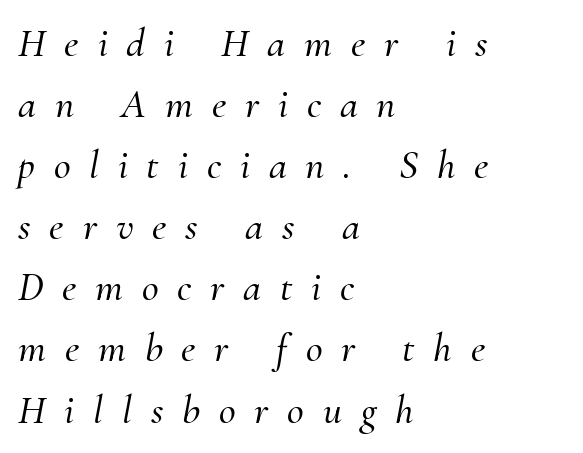
{"serif": "yes", "italic": "yes", "lean": "right", "slant_degrees": 10, "width": "normal", "stroke_contrast": "medium", "x_height": "small", "monospaced": "no", "underline": "no", "align": "left", "line_spacing": "normal", "line_spacing_ratio": 1.49, "letter_spacing": "wide", "letter_spacing_em": 0.46, "glyph_px": 41}
